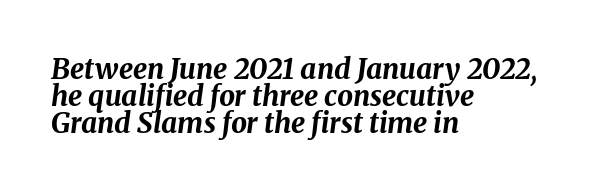
{"italic": "yes", "lean": "right", "slant_degrees": 8, "bold": "yes", "weight": "bold", "width": "normal", "stroke_contrast": "medium", "x_height": "medium", "monospaced": "no", "underline": "no", "align": "left", "line_spacing": "tight", "line_spacing_ratio": 0.96, "letter_spacing": "normal", "letter_spacing_em": 0.0, "glyph_px": 28}
